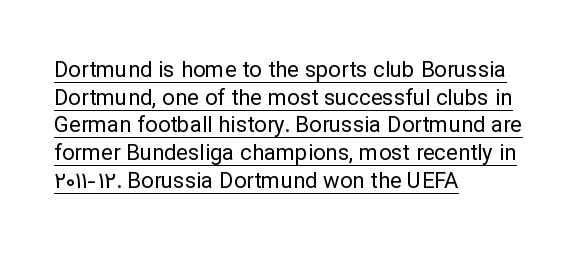
Q: Is the text bold? A: No.
Q: Is the text italic (slanted)? A: No, it is upright.
Q: Is the text underlined? A: Yes.
Q: How is the paragraph aligned? A: Left-aligned.
Q: Is the spacing between letters normal or unusually wide? A: Normal.
Q: Is the spacing between lines tight, normal or loose? A: Normal.
